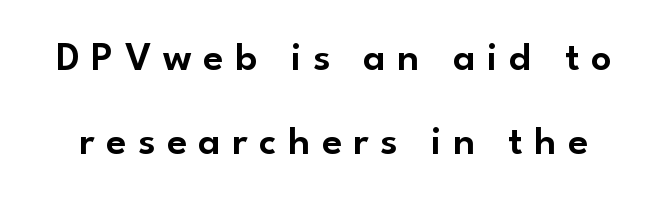
{"serif": "no", "italic": "no", "width": "normal", "stroke_contrast": "low", "x_height": "small", "monospaced": "no", "underline": "no", "line_spacing": "loose", "line_spacing_ratio": 2.06, "letter_spacing": "wide", "letter_spacing_em": 0.28, "glyph_px": 41}
